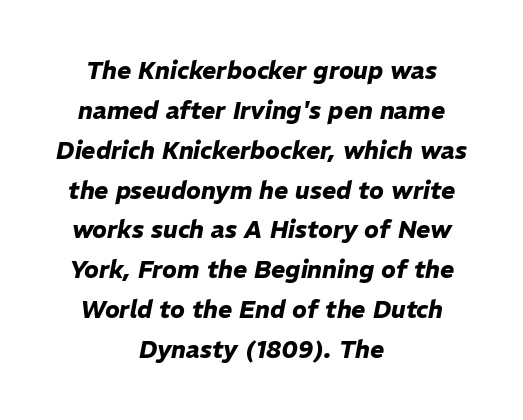
{"italic": "yes", "lean": "right", "slant_degrees": 11, "bold": "yes", "underline": "no", "align": "center", "line_spacing": "normal", "line_spacing_ratio": 1.66, "letter_spacing": "normal", "letter_spacing_em": 0.0, "glyph_px": 24}
